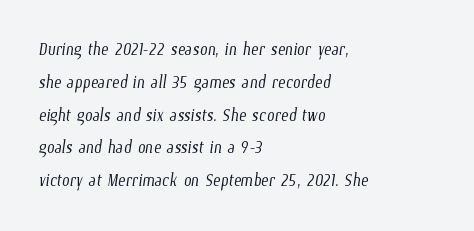
{"bold": "no", "underline": "no", "align": "left", "line_spacing": "normal", "line_spacing_ratio": 1.49, "letter_spacing": "normal", "letter_spacing_em": 0.0, "glyph_px": 22}
